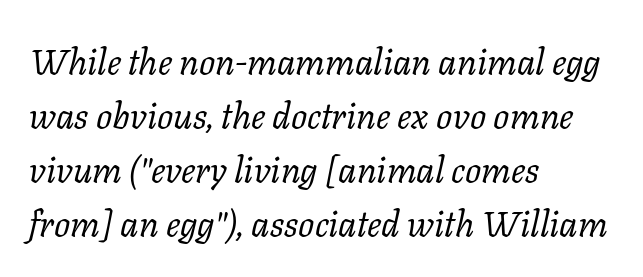
{"serif": "yes", "italic": "yes", "lean": "right", "slant_degrees": 11, "bold": "no", "weight": "regular", "width": "normal", "stroke_contrast": "low", "x_height": "medium", "monospaced": "no", "underline": "no", "align": "left", "line_spacing": "normal", "line_spacing_ratio": 1.5, "letter_spacing": "normal", "letter_spacing_em": 0.0, "glyph_px": 36}
